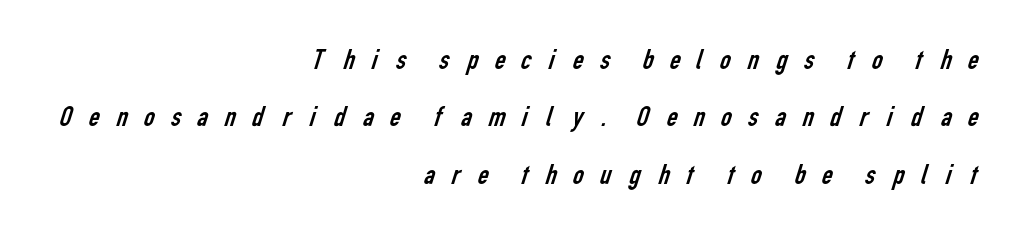
What kind of face is this? One without serifs — a sans. Letter spacing: wide. Each letter keeps its own natural width here, so spacing adapts to shape. A clean baseline with only descenders dipping below it. A light-to-regular cut is what we see here. If you measured baseline to baseline, you'd find a long distance.
